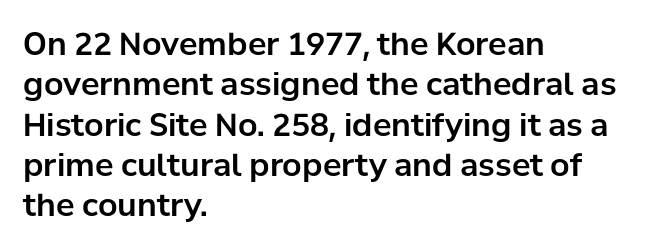
Tracking here is standard; glyphs follow each other at the usual distance. This is the regular roman posture of the typeface. The lines in this sample share a left origin and differ only in where they stop. Think of a printed novel: that variable character pitch is what you see here. The passage shown is typeset with a sans-serif family. In terms of leading, this rendering sits right in the middle.
